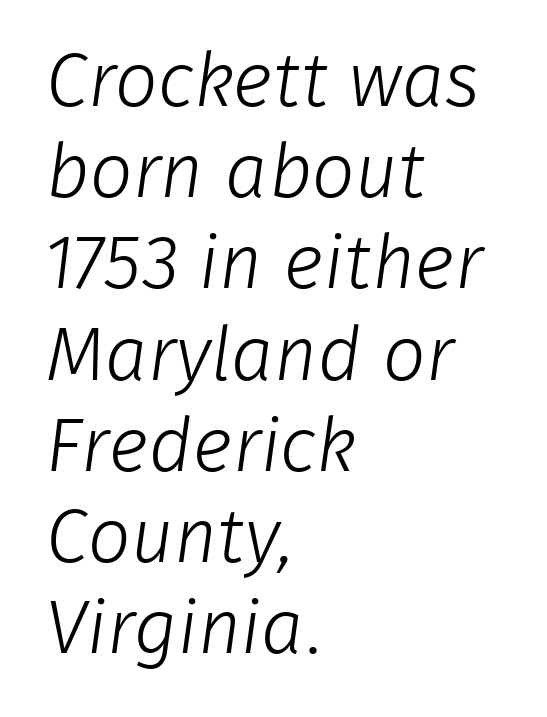
Q: Is the text bold? A: No.
Q: Is the typeface a serif or a sans-serif typeface? A: Sans-serif.
Q: Is the text underlined? A: No.
Q: How is the paragraph aligned? A: Left-aligned.
Q: Is the spacing between letters normal or unusually wide? A: Normal.
Q: Width (condensed, normal, or wide)? A: Normal.
Q: Stroke contrast? A: Low.
Q: x-height? A: Medium.
Q: Monospaced? A: No.
